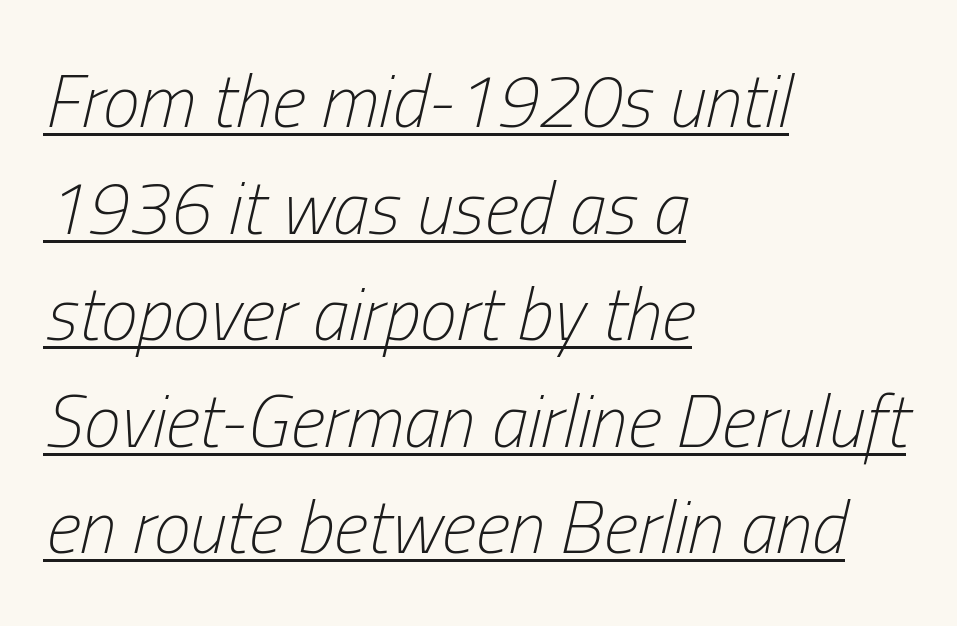
The face looks like a standard text weight, possibly lighter. Here the designer chose a conventional face with non-uniform glyph widths. In terms of leading, this rendering sits right in the middle. Horizontal alignment here is leftward, the default for most running prose. There's an unmistakable incline to the writing here. Caption: lettering with a line underneath.
